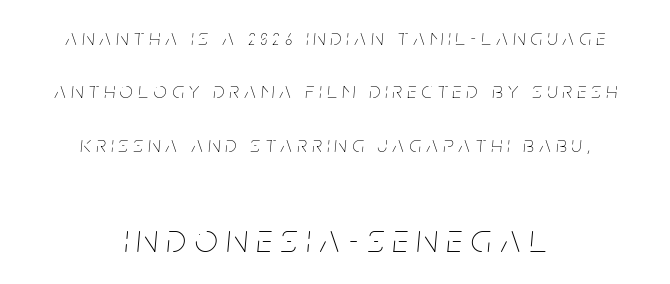
The image shows 40 px thin, condensed type, italic (leaning right); set centered, loose line spacing (2.32x), unusually wide letter spacing (+0.23 em), not underlined; the second (bottom) block is 1.74x larger; low stroke contrast and a large x-height.
